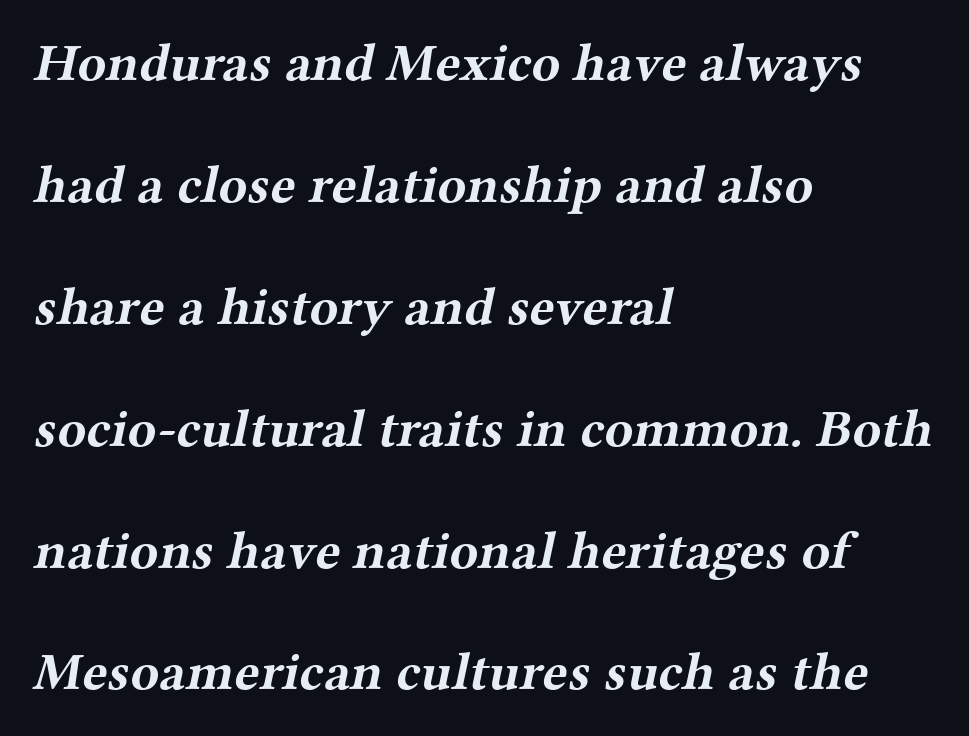
Q: Is the text bold? A: Yes.
Q: Is the typeface a serif or a sans-serif typeface? A: Serif.
Q: Is the text underlined? A: No.
Q: How is the paragraph aligned? A: Left-aligned.
Q: Is the spacing between letters normal or unusually wide? A: Normal.
Q: Is the spacing between lines tight, normal or loose? A: Loose.
Q: Width (condensed, normal, or wide)? A: Wide.
Q: Stroke contrast? A: Medium.
Q: x-height? A: Medium.
Q: Monospaced? A: No.
